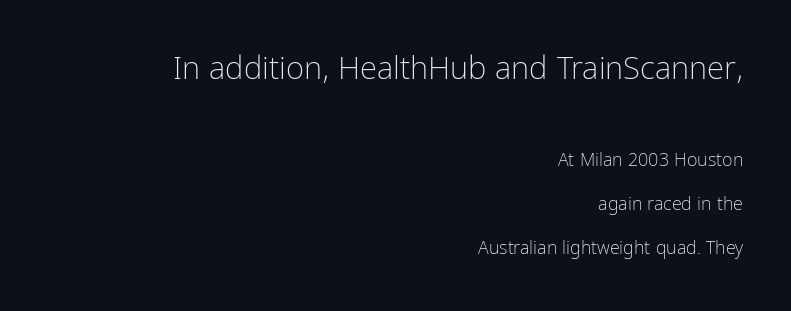
{"serif": "no", "italic": "no", "bold": "no", "weight": "light", "width": "condensed", "stroke_contrast": "low", "x_height": "medium", "monospaced": "no", "underline": "no", "align": "right", "line_spacing": "loose", "line_spacing_ratio": 2.44, "letter_spacing": "normal", "letter_spacing_em": 0.0, "larger_block": "first", "size_ratio": 1.72, "glyph_px": 31}
